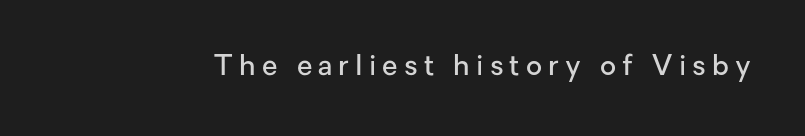
{"serif": "no", "italic": "no", "bold": "semi", "weight": "semibold", "width": "normal", "stroke_contrast": "low", "x_height": "medium", "monospaced": "no", "underline": "no", "letter_spacing": "wide", "letter_spacing_em": 0.22, "glyph_px": 28}
